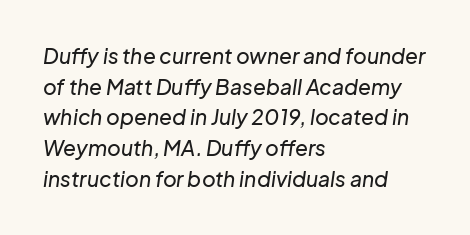
The image shows 21 px text type, italic (leaning right); set left-aligned, normal line spacing (1.46x), normal letter spacing, not underlined.
